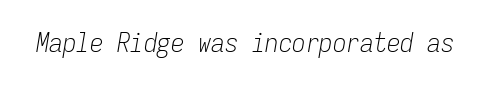
Q: Is the text bold? A: No.
Q: Is the text italic (slanted)? A: Yes, it leans right by about 9 degrees.
Q: Is the text underlined? A: No.
Q: Is the spacing between letters normal or unusually wide? A: Normal.
